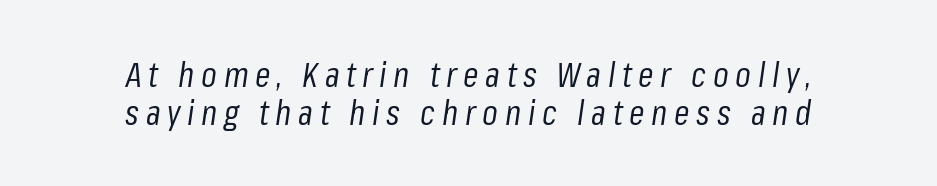
The image shows 35 px regular-weight, condensed type, italic (leaning right); set centered, tight line spacing (1.1x), not underlined; low stroke contrast and a medium x-height.
